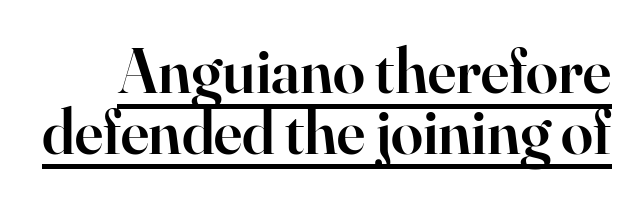
Like a heading marked for emphasis, these lines bear an underscore. This is the in-between weight designers call semibold or demi. Horizontal bands of white between lines are thin slivers. No italicization has been applied; the sample stays upright. Proportional: the letters do not fall into vertical columns. Standard letterfit; no display-style spreading of the glyphs.
